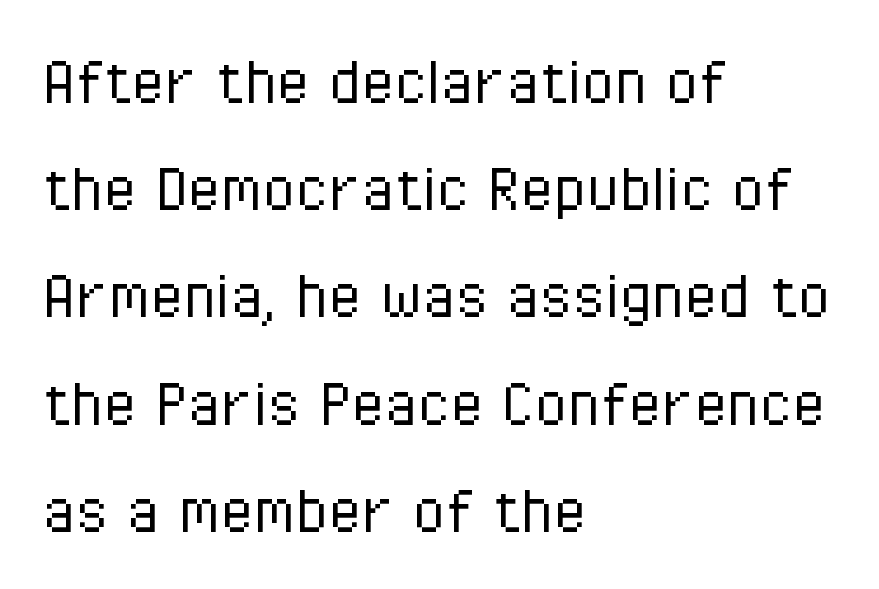
{"serif": "no", "italic": "no", "bold": "no", "weight": "light", "width": "condensed", "stroke_contrast": "low", "x_height": "medium", "monospaced": "no", "underline": "no", "align": "left", "line_spacing": "normal", "line_spacing_ratio": 1.43, "letter_spacing": "normal", "letter_spacing_em": 0.0, "glyph_px": 75}
